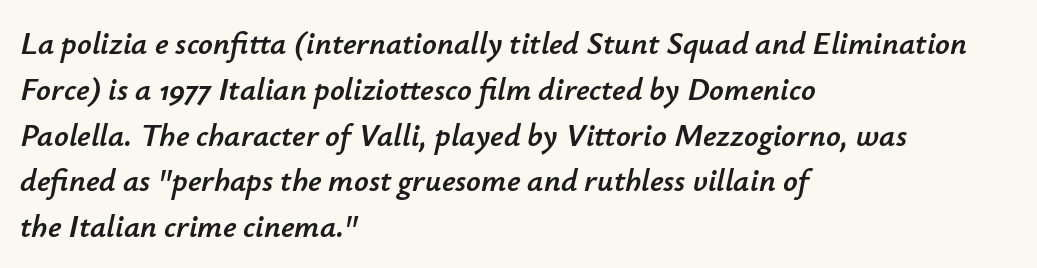
Spacing verdict: proportional, widths tailored to each character. The rows are spaced the way most documents space them. Emphasis-style slanted type is in use. The space directly below the letters is spotless. Left-aligned paragraph, ragged on the right. The gaps between neighbouring characters are ordinary and unremarkable.
